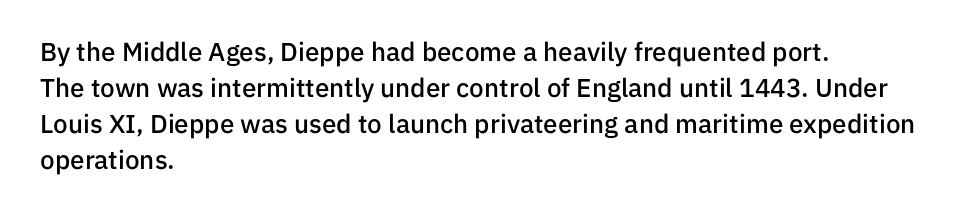
{"italic": "no", "bold": "semi", "underline": "no", "align": "left", "line_spacing": "normal", "line_spacing_ratio": 1.38, "letter_spacing": "normal", "letter_spacing_em": 0.0, "glyph_px": 26}
